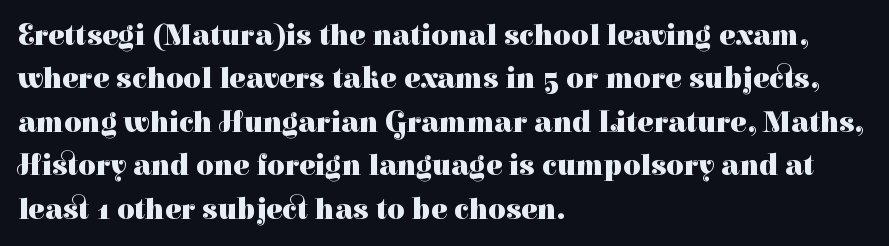
Spacing verdict: proportional, widths tailored to each character. The words here are not underlined. Every stem runs plumb, perpendicular to the baseline. This sample keeps an unexceptional amount of space between lines. In terms of weight, the rendering is a true, heavy bold.
